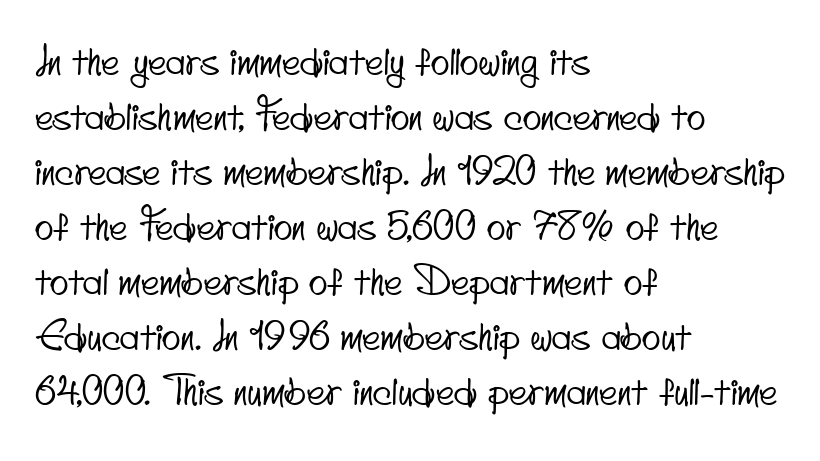
Notice how descenders clear the ascenders below comfortably — that's standard leading. Honestly, there is no underline to notice here at all. This rendering leaves character spacing at its baseline value. Grotesque or geometric, the face here clearly has no serifs.
